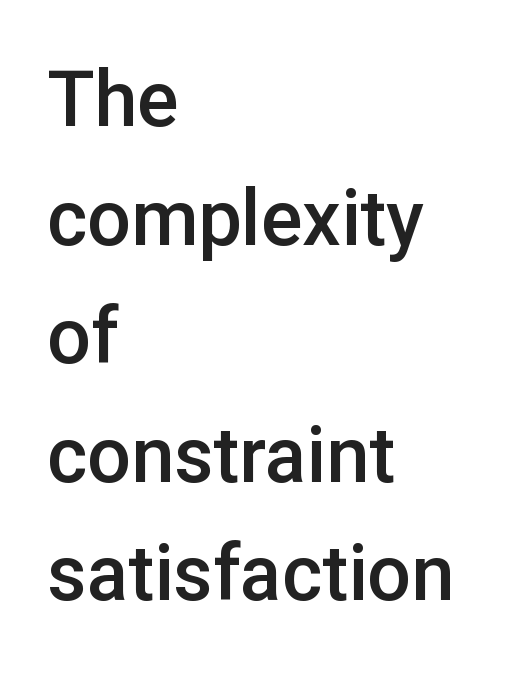
The image shows 77 px semibold sans-serif type, upright; set left-aligned, normal line spacing (1.54x), normal letter spacing, not underlined; low stroke contrast and a medium x-height.
